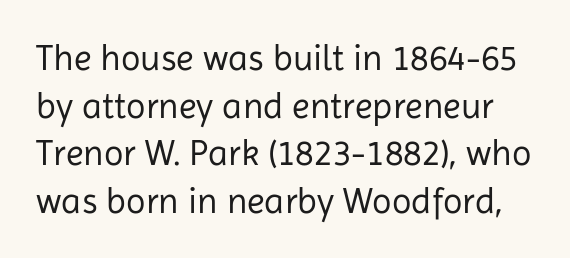
The image shows 36 px regular-weight sans-serif type, upright; set normal line spacing (1.32x), normal letter spacing, not underlined; low stroke contrast and a medium x-height.
